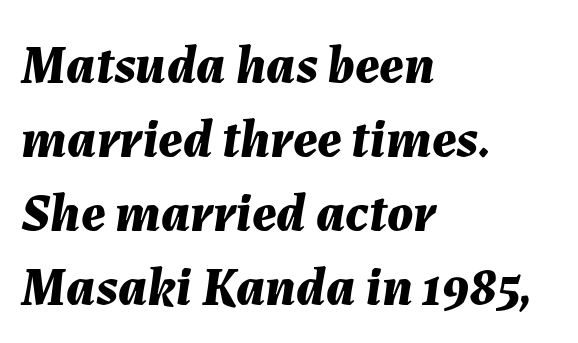
Q: Is the text bold? A: Yes.
Q: Is the text italic (slanted)? A: Yes, it leans right by about 7 degrees.
Q: Is the text underlined? A: No.
Q: How is the paragraph aligned? A: Left-aligned.
Q: Is the spacing between letters normal or unusually wide? A: Normal.
Q: Is the spacing between lines tight, normal or loose? A: Normal.
Q: Width (condensed, normal, or wide)? A: Normal.
Q: Stroke contrast? A: Medium.
Q: x-height? A: Medium.
Q: Monospaced? A: No.
